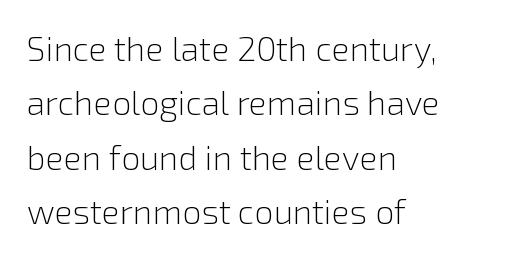
Quick note: underline off. You could not count columns in this text — the font is proportionally spaced. In terms of leading, this rendering sits right in the middle. Observe the ordinary spacing: letters are neighbours, not strangers. The type sits square on the baseline with zero lean.
